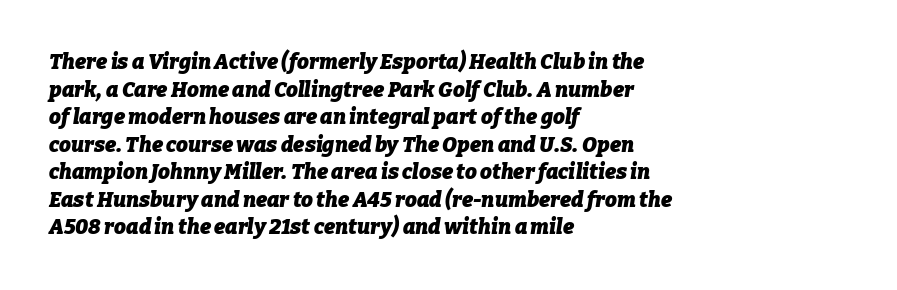
The image shows 21 px bold type, italic (leaning right); set left-aligned, normal line spacing (1.31x), normal letter spacing, not underlined.
